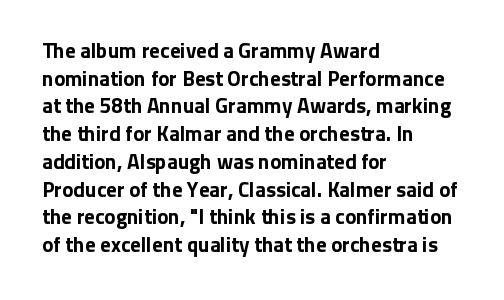
It's the straight-up-and-down kind of type. The words here are not underlined. Summary of vertical rhythm: regular, with standard interline spacing. Alignment: flush left. The rendering keeps characters at their native spacing.
